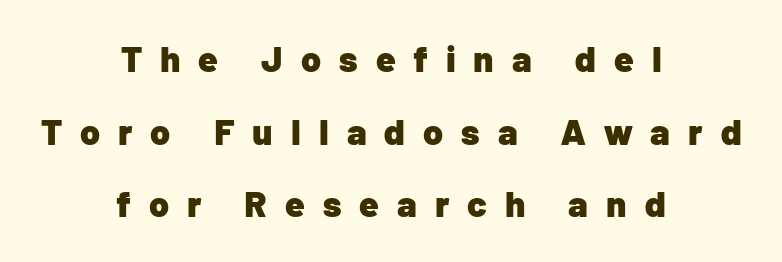
The image shows 36 px heavy sans-serif type, upright; set centered, loose line spacing (2.02x), unusually wide letter spacing (+0.5 em), not underlined; low stroke contrast and a medium x-height.
